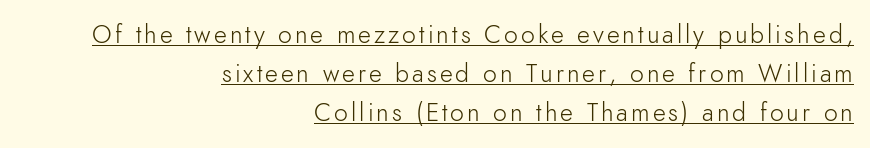
Q: Is the text bold? A: No.
Q: Is the text italic (slanted)? A: No, it is upright.
Q: Is the text underlined? A: Yes.
Q: How is the paragraph aligned? A: Right-aligned.
Q: Is the spacing between lines tight, normal or loose? A: Normal.
